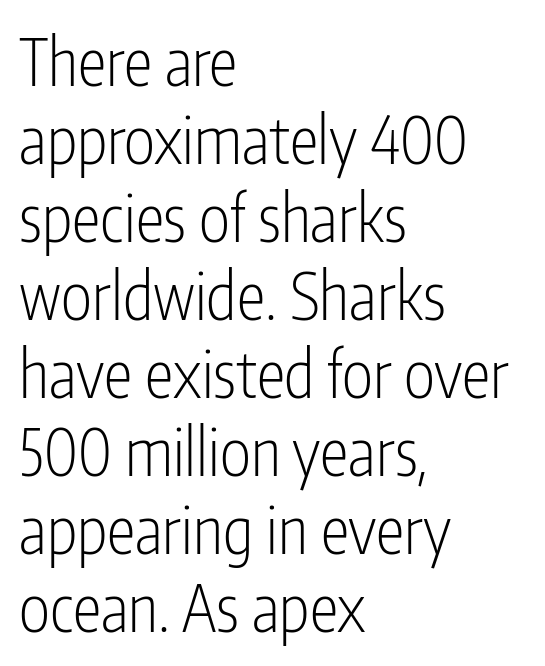
The image shows 65 px light, condensed sans-serif type, upright; set left-aligned, line spacing 1.2x, normal letter spacing, not underlined; low stroke contrast and a medium x-height.
